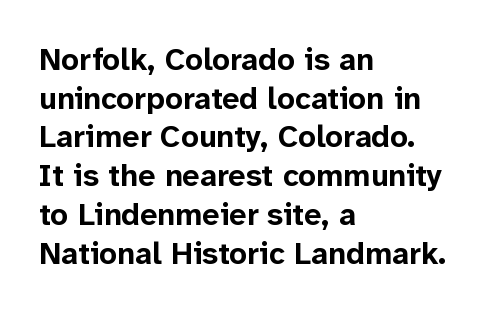
In CSS terms this would be text-align: left. A full-strength bold gives these letters their thick strokes. The rendering keeps characters at their native spacing. Stroke terminals: plain, sans-serif. Posture: straight, roman, zero tilt. Decoration check: the copy has no underline.
